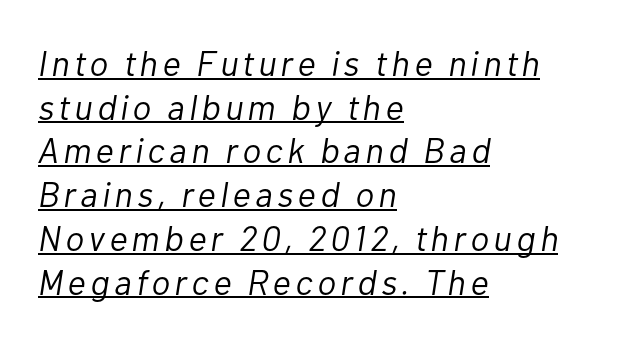
{"italic": "yes", "lean": "right", "slant_degrees": 10, "bold": "no", "weight": "light", "width": "normal", "stroke_contrast": "low", "x_height": "medium", "monospaced": "no", "underline": "yes", "align": "left", "line_spacing": "normal", "line_spacing_ratio": 1.25, "glyph_px": 35}
